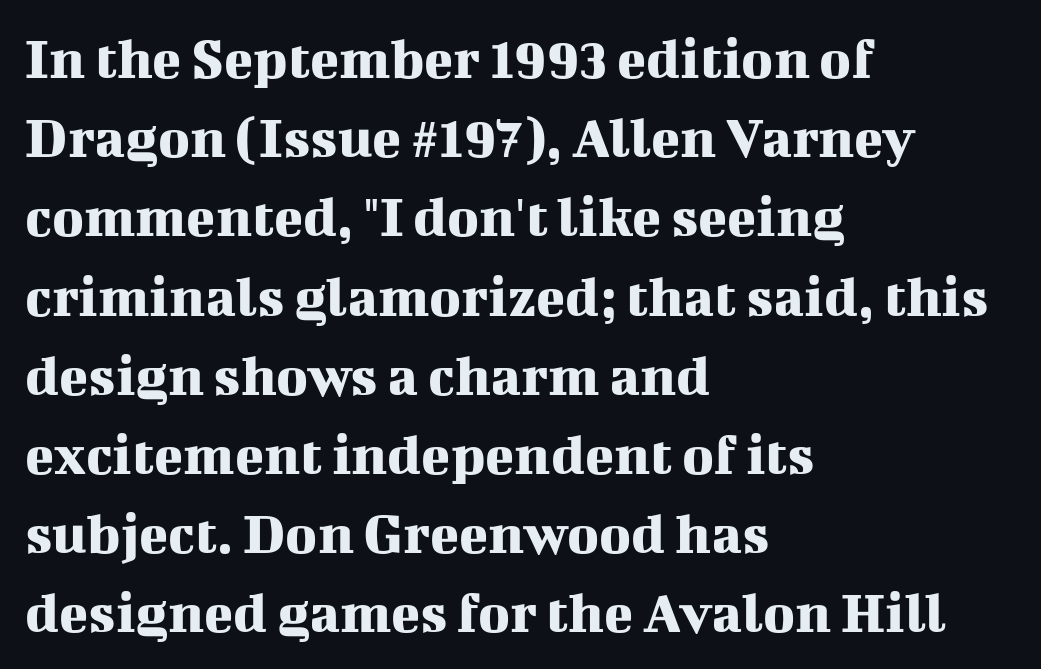
The image shows 60 px serif type, upright; set left-aligned, normal line spacing (1.32x), normal letter spacing, not underlined; medium stroke contrast and a medium x-height.
